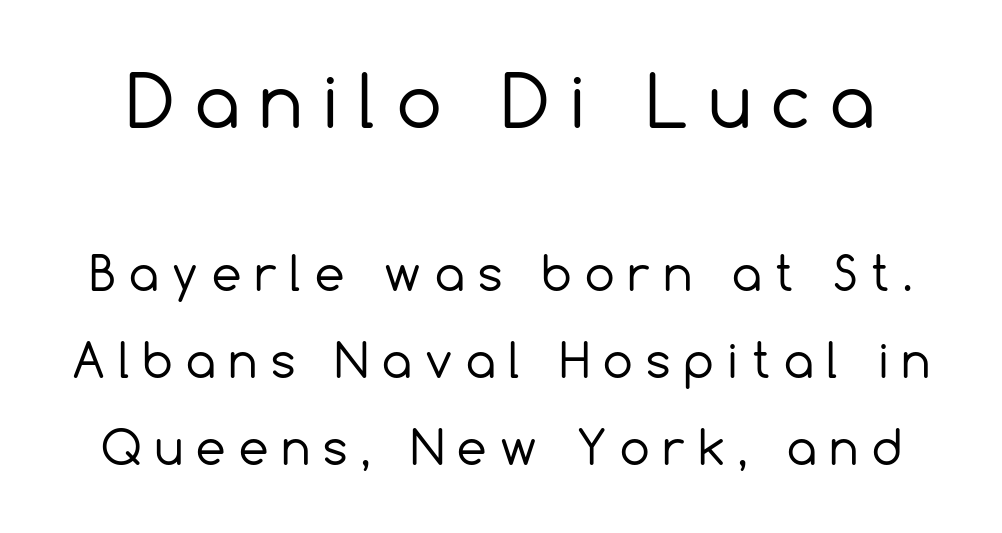
{"serif": "no", "italic": "no", "bold": "no", "weight": "regular", "width": "normal", "x_height": "medium", "monospaced": "no", "underline": "no", "line_spacing_ratio": 1.85, "letter_spacing": "wide", "letter_spacing_em": 0.29, "larger_block": "first", "size_ratio": 1.51, "glyph_px": 71}
